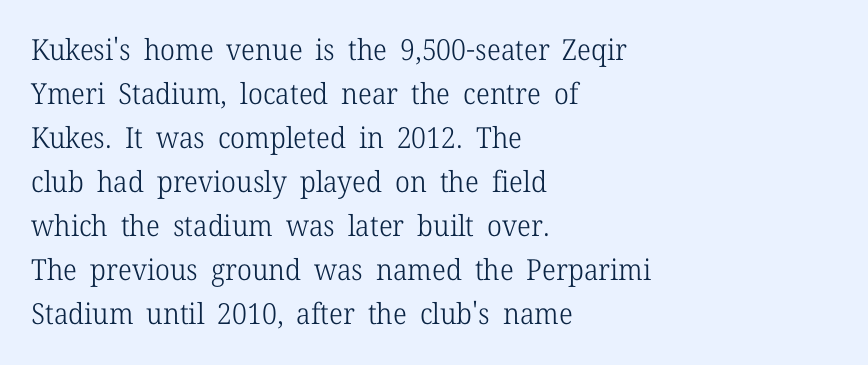
{"serif": "yes", "italic": "no", "bold": "no", "weight": "light", "width": "normal", "stroke_contrast": "low", "x_height": "medium", "monospaced": "no", "underline": "no", "align": "left", "line_spacing": "normal", "line_spacing_ratio": 1.52, "letter_spacing": "normal", "letter_spacing_em": 0.0, "glyph_px": 29}
